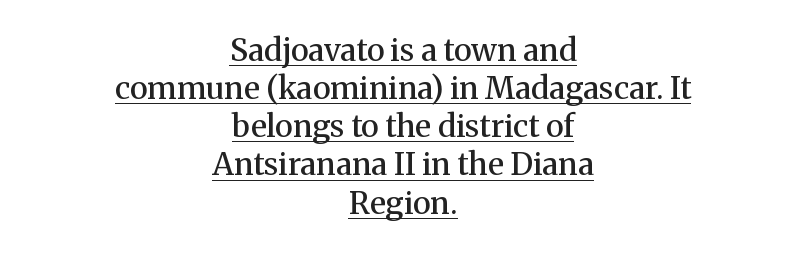
No italicization has been applied; the sample stays upright. Set as a demibold, roughly 600 on the weight scale. Teacher's note: observe the equal gaps on both sides — that is centered alignment. Look at the bottom of the vertical strokes: they flare into serifs here.
